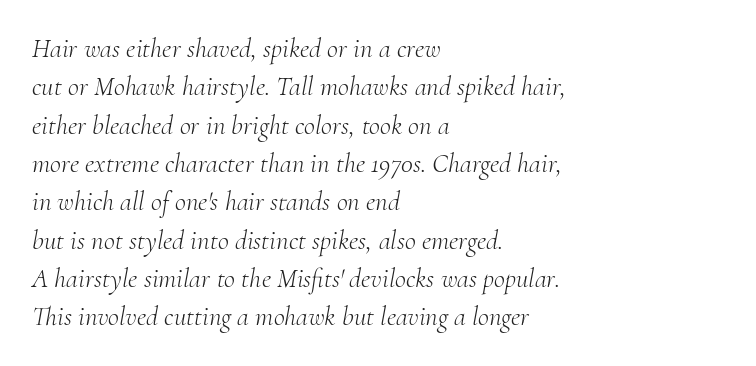
Q: Is the text bold? A: No.
Q: Is the text italic (slanted)? A: Yes, it leans right by about 10 degrees.
Q: Is the text underlined? A: No.
Q: How is the paragraph aligned? A: Left-aligned.
Q: Is the spacing between letters normal or unusually wide? A: Normal.
Q: Is the spacing between lines tight, normal or loose? A: Normal.
